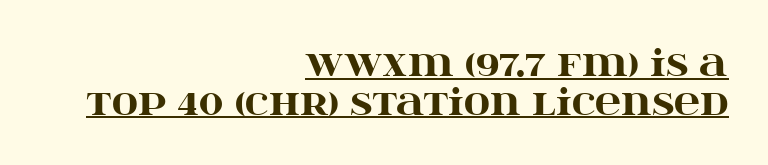
Does extra space separate the letters? No, they use regular spacing. Typographically, this falls in the serif category. Is the block centered? No — it sits flush against the right margin. Looks like regular typesetting: each glyph gets only the width it needs. If you drew a line through each stem, it would be perfectly vertical.
